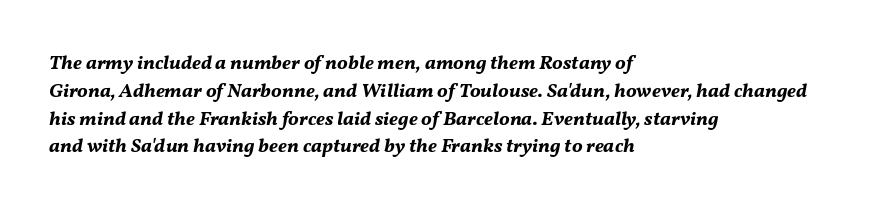
{"italic": "yes", "lean": "right", "slant_degrees": 11, "bold": "yes", "underline": "no", "align": "left", "line_spacing": "normal", "line_spacing_ratio": 1.39, "letter_spacing": "normal", "letter_spacing_em": 0.0, "glyph_px": 20}
